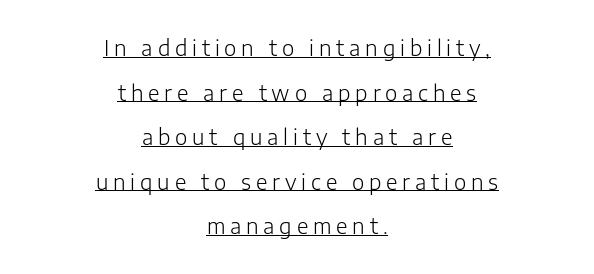
The whitespace from short lines is split evenly between both sides. Vertical stems look standard width or narrower in stroke. The line texture is sparse and dotted thanks to wide tracking. A roman cut, with each character standing at attention. This block would shrink considerably if given ordinary leading; it's expanded now. A continuous stroke trails under the words, as in a hyperlink.
